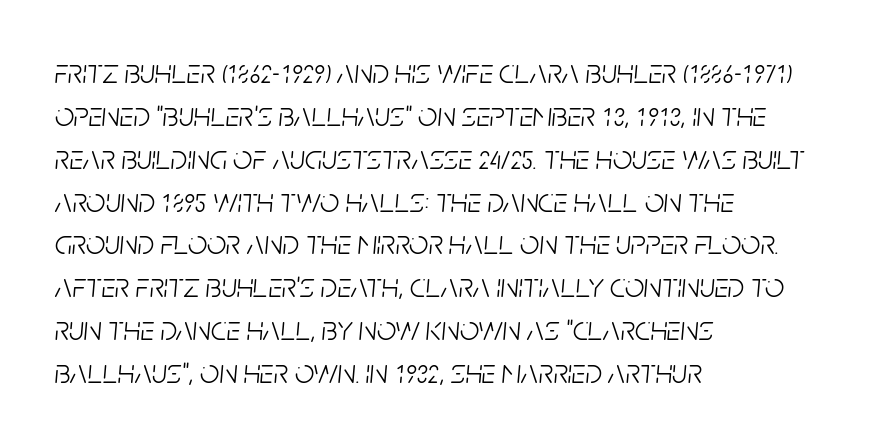
Q: Is the text bold? A: No.
Q: Is the text italic (slanted)? A: Yes, it leans right by about 5 degrees.
Q: Is the text underlined? A: No.
Q: How is the paragraph aligned? A: Left-aligned.
Q: Is the spacing between letters normal or unusually wide? A: Normal.
Q: Is the spacing between lines tight, normal or loose? A: Normal.
Q: Width (condensed, normal, or wide)? A: Condensed.
Q: Stroke contrast? A: Low.
Q: x-height? A: Large.
Q: Monospaced? A: No.
